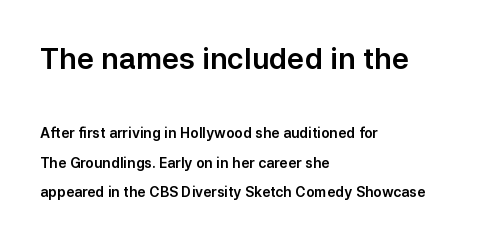
{"serif": "no", "italic": "no", "width": "normal", "stroke_contrast": "low", "x_height": "medium", "monospaced": "no", "underline": "no", "align": "left", "line_spacing": "loose", "line_spacing_ratio": 2.11, "letter_spacing": "normal", "letter_spacing_em": 0.0, "larger_block": "first", "size_ratio": 2.07, "glyph_px": 29}
